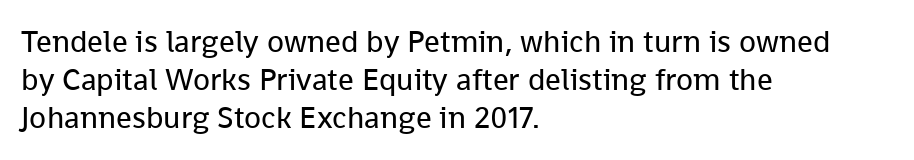
Q: Is the text bold? A: No.
Q: Is the text italic (slanted)? A: No, it is upright.
Q: Is the typeface a serif or a sans-serif typeface? A: Sans-serif.
Q: Is the text underlined? A: No.
Q: How is the paragraph aligned? A: Left-aligned.
Q: Is the spacing between letters normal or unusually wide? A: Normal.
Q: Width (condensed, normal, or wide)? A: Normal.
Q: Stroke contrast? A: Low.
Q: x-height? A: Medium.
Q: Monospaced? A: No.
